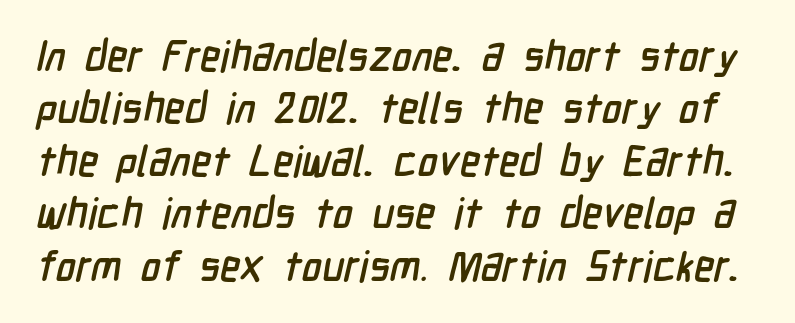
The image shows 42 px condensed sans-serif type; set normal line spacing (1.25x), normal letter spacing, not underlined; low stroke contrast and a medium x-height.
